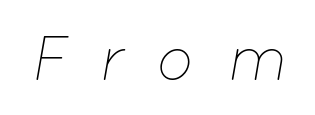
{"italic": "yes", "lean": "right", "slant_degrees": 12, "bold": "no", "weight": "thin", "width": "normal", "stroke_contrast": "low", "x_height": "medium", "monospaced": "no", "underline": "no", "letter_spacing": "wide", "letter_spacing_em": 0.5, "glyph_px": 62}
